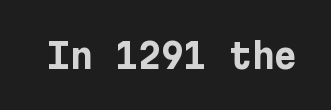
The image shows 35 px bold sans-serif type, upright; set normal letter spacing, not underlined; low stroke contrast and a medium x-height.
